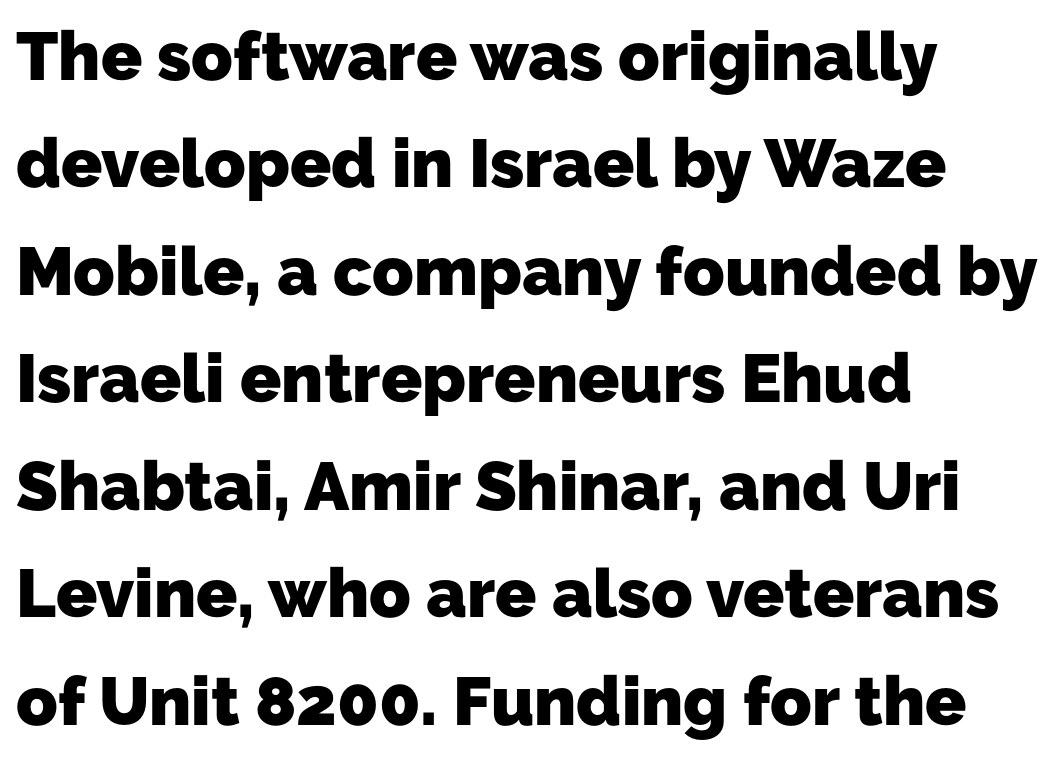
{"serif": "no", "bold": "yes", "weight": "heavy", "width": "normal", "stroke_contrast": "low", "x_height": "medium", "monospaced": "no", "underline": "no", "align": "left", "line_spacing": "normal", "line_spacing_ratio": 1.58, "letter_spacing": "normal", "letter_spacing_em": 0.0, "glyph_px": 68}
